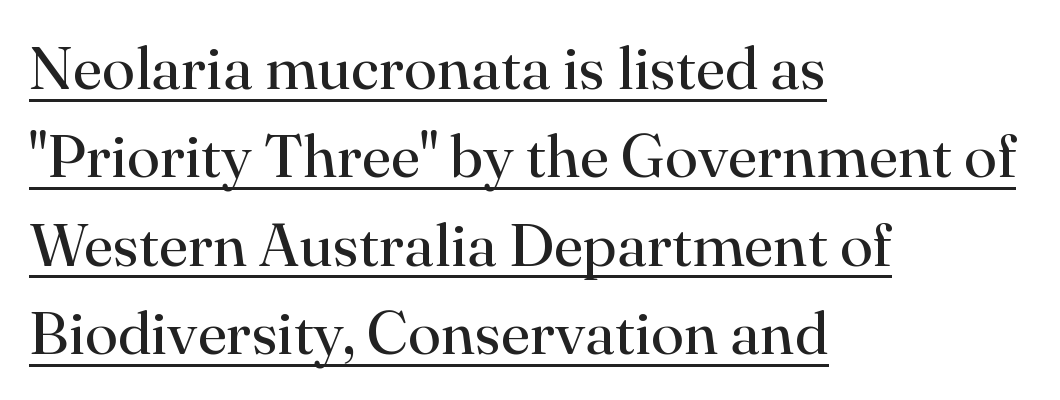
{"serif": "yes", "italic": "no", "bold": "no", "weight": "regular", "width": "normal", "stroke_contrast": "high", "x_height": "small", "monospaced": "no", "underline": "yes", "align": "left", "line_spacing": "normal", "line_spacing_ratio": 1.45, "letter_spacing": "normal", "letter_spacing_em": 0.0, "glyph_px": 61}
